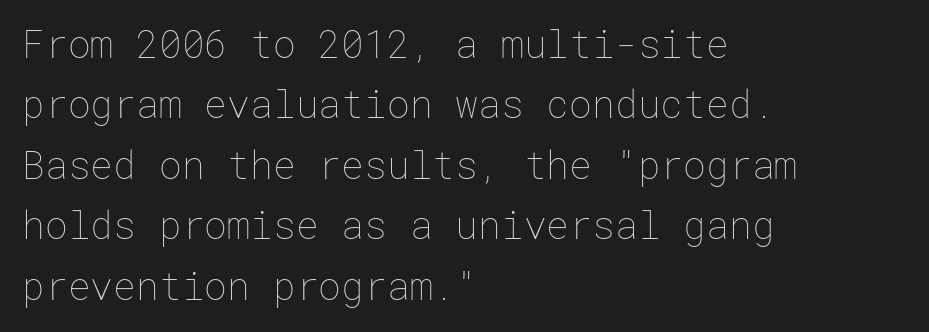
Q: Is the text bold? A: No.
Q: Is the text italic (slanted)? A: No, it is upright.
Q: Is the text underlined? A: No.
Q: How is the paragraph aligned? A: Left-aligned.
Q: Is the spacing between letters normal or unusually wide? A: Normal.
Q: Is the spacing between lines tight, normal or loose? A: Normal.
Q: Width (condensed, normal, or wide)? A: Normal.
Q: Stroke contrast? A: Low.
Q: x-height? A: Medium.
